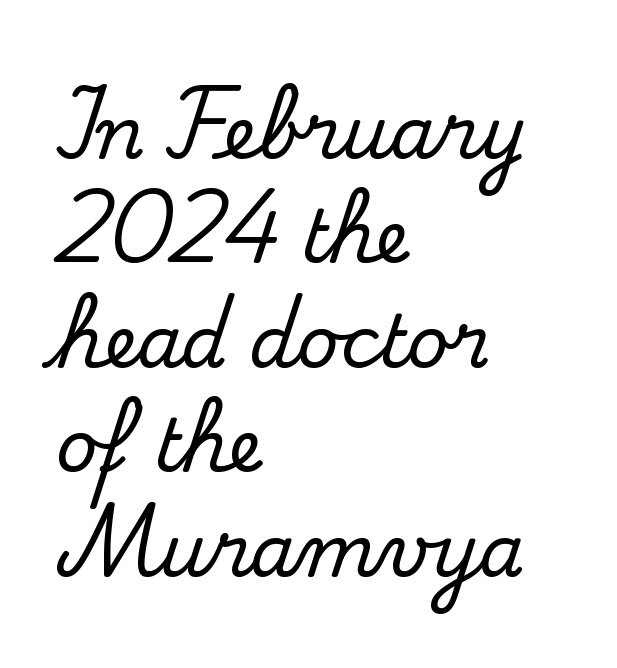
The image shows 72 px text type; set left-aligned, normal line spacing (1.45x), normal letter spacing, not underlined; medium stroke contrast and a small x-height.
